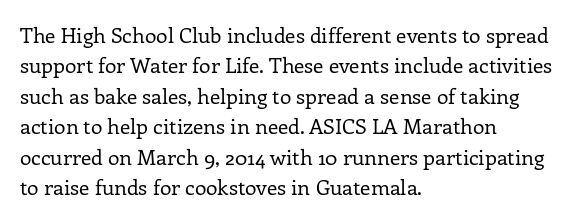
Letter spacing: default. Ink coverage per letter is moderate at most. The rag falls on the right side of this text block. Descenders are the only things crossing below the line. This block has exactly the height ordinary leading produces. This is the regular roman posture of the typeface.
